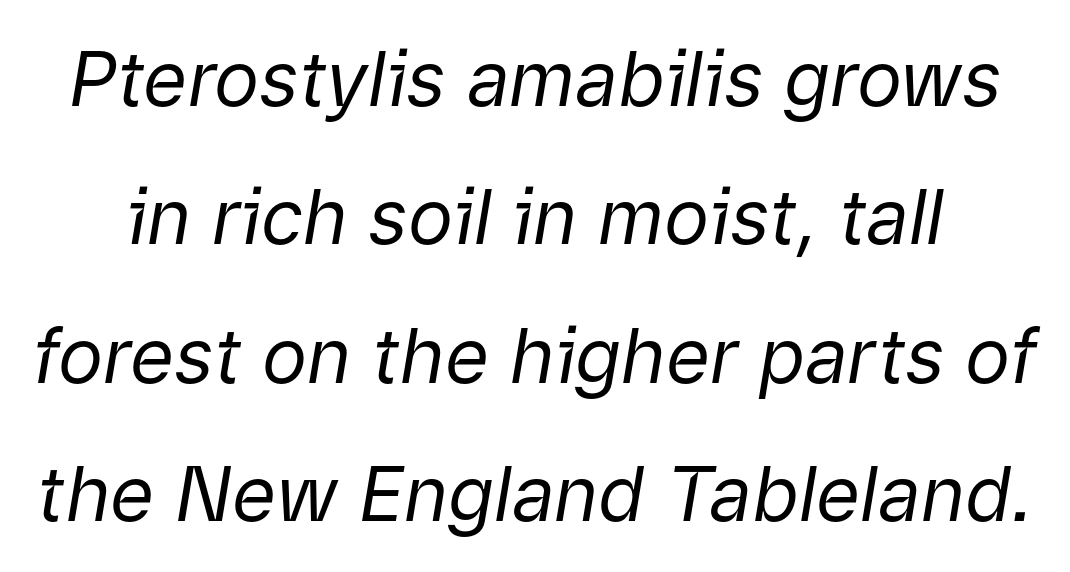
The image shows 76 px regular-weight type, italic (leaning right); set line spacing 1.82x, normal letter spacing, not underlined; low stroke contrast and a medium x-height.
